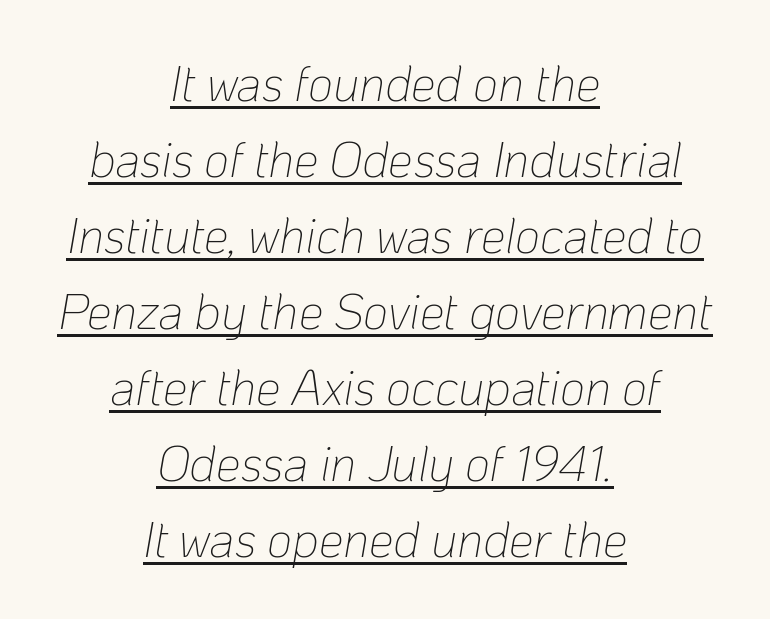
Q: Is the text bold? A: No.
Q: Is the text italic (slanted)? A: Yes, it leans right by about 10 degrees.
Q: Is the text underlined? A: Yes.
Q: How is the paragraph aligned? A: Centered.
Q: Is the spacing between letters normal or unusually wide? A: Normal.
Q: Is the spacing between lines tight, normal or loose? A: Normal.
Q: Width (condensed, normal, or wide)? A: Normal.
Q: Stroke contrast? A: Low.
Q: x-height? A: Medium.
Q: Monospaced? A: No.
